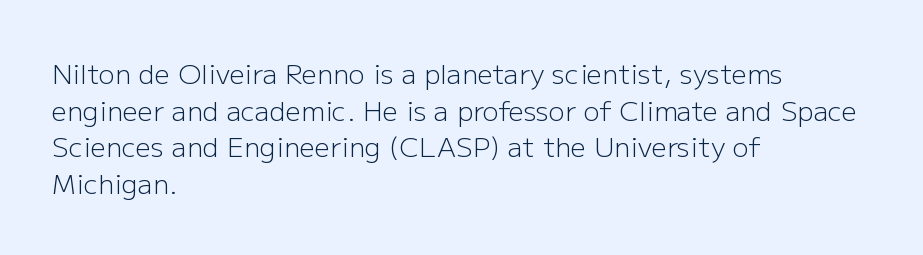
Q: Is the text bold? A: No.
Q: Is the text italic (slanted)? A: No, it is upright.
Q: Is the text underlined? A: No.
Q: How is the paragraph aligned? A: Left-aligned.
Q: Is the spacing between letters normal or unusually wide? A: Normal.
Q: Is the spacing between lines tight, normal or loose? A: Normal.
